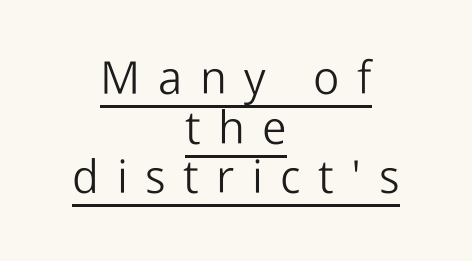
Q: Is the text bold? A: No.
Q: Is the text italic (slanted)? A: No, it is upright.
Q: Is the typeface a serif or a sans-serif typeface? A: Sans-serif.
Q: Is the text underlined? A: Yes.
Q: How is the paragraph aligned? A: Centered.
Q: Is the spacing between letters normal or unusually wide? A: Unusually wide.
Q: Is the spacing between lines tight, normal or loose? A: Tight.
Q: Width (condensed, normal, or wide)? A: Normal.
Q: Stroke contrast? A: Low.
Q: x-height? A: Medium.
Q: Monospaced? A: No.
